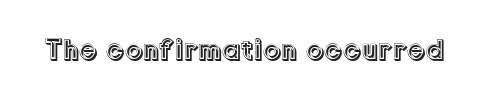
Every character sits straight up, as roman type does. Glyph-to-glyph distance matches everyday printed text. Decoration check: the copy has no underline. Do the characters align in a grid? No, the font is proportional.
